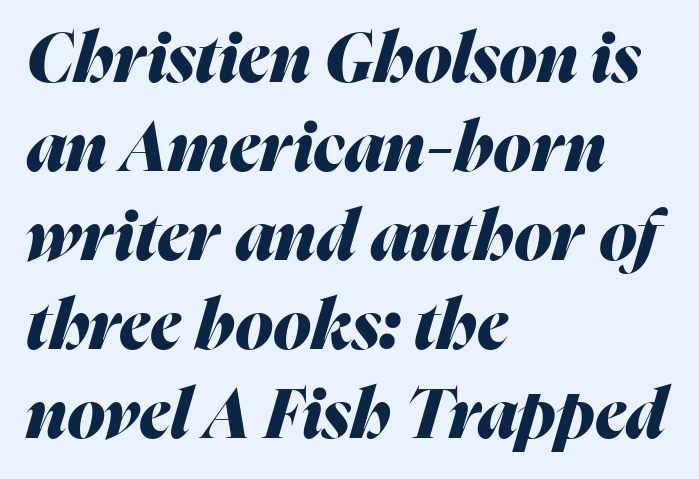
The image shows 69 px heavy type, italic (leaning right); set left-aligned, normal line spacing (1.29x), normal letter spacing, not underlined; medium stroke contrast and a medium x-height.
